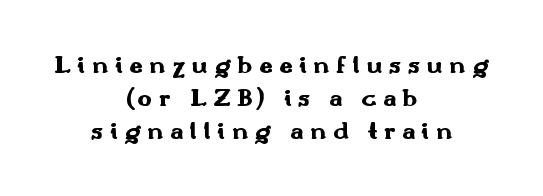
Q: Is the text bold? A: Yes.
Q: Is the text italic (slanted)? A: No, it is upright.
Q: Is the text underlined? A: No.
Q: How is the paragraph aligned? A: Centered.
Q: Is the spacing between letters normal or unusually wide? A: Unusually wide.
Q: Is the spacing between lines tight, normal or loose? A: Normal.
